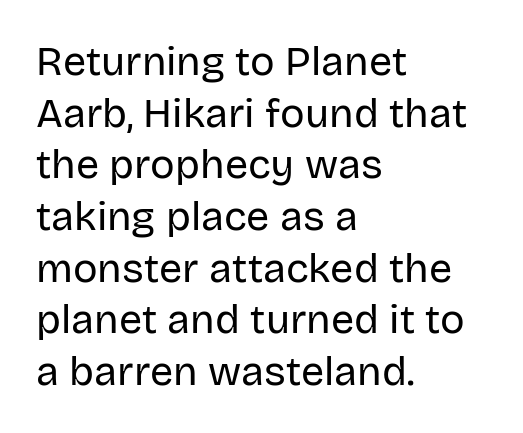
Q: Is the text bold? A: No.
Q: Is the text italic (slanted)? A: No, it is upright.
Q: Is the typeface a serif or a sans-serif typeface? A: Sans-serif.
Q: Is the text underlined? A: No.
Q: How is the paragraph aligned? A: Left-aligned.
Q: Is the spacing between letters normal or unusually wide? A: Normal.
Q: Is the spacing between lines tight, normal or loose? A: Normal.
Q: Width (condensed, normal, or wide)? A: Normal.
Q: Stroke contrast? A: Low.
Q: x-height? A: Large.
Q: Monospaced? A: No.
